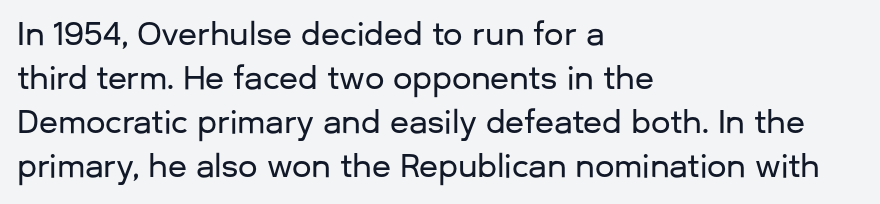
The space directly below the letters is spotless. Line beginnings align vertically; line endings do not. To sum up the face: it is a sans, with no serifs. Each letter keeps its own natural width here, so spacing adapts to shape. Does the leading feel generous? No, just average.
